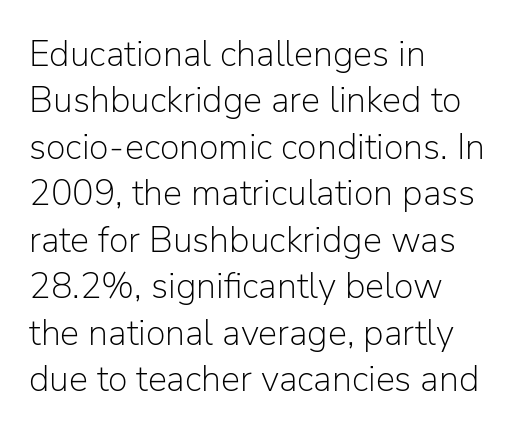
The image shows 36 px light sans-serif type, upright; set left-aligned, normal line spacing (1.29x), normal letter spacing, not underlined; low stroke contrast and a medium x-height.
